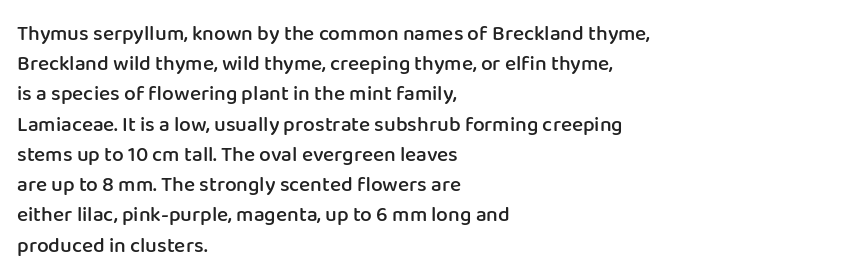
{"italic": "no", "bold": "semi", "underline": "no", "align": "left", "line_spacing": "normal", "line_spacing_ratio": 1.44, "letter_spacing": "normal", "letter_spacing_em": 0.0, "glyph_px": 21}
